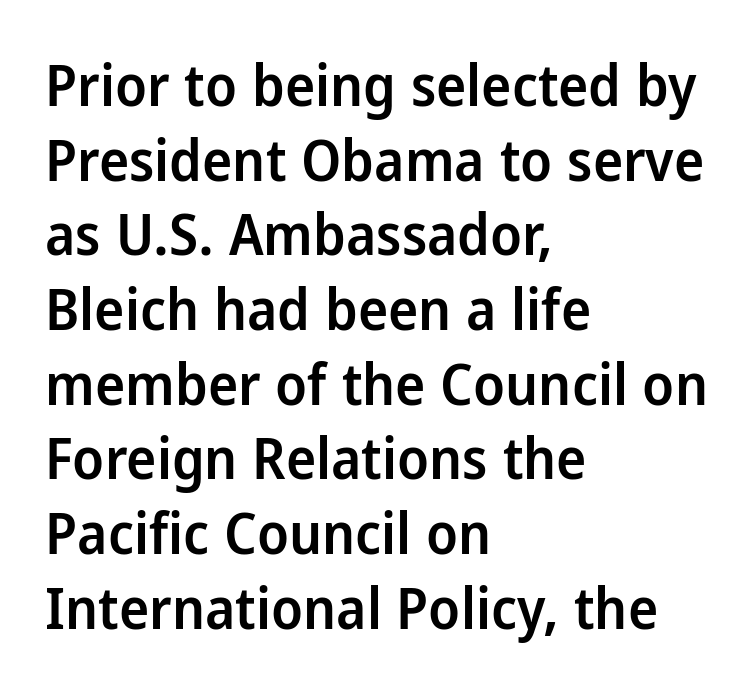
Observe the absence of serifs on each vertical stroke in this sample. The rows are spaced the way most documents space them. Ordinary non-slanted type is in use. Is this a fixed-width face? No — the glyphs have proportional, varying widths.
